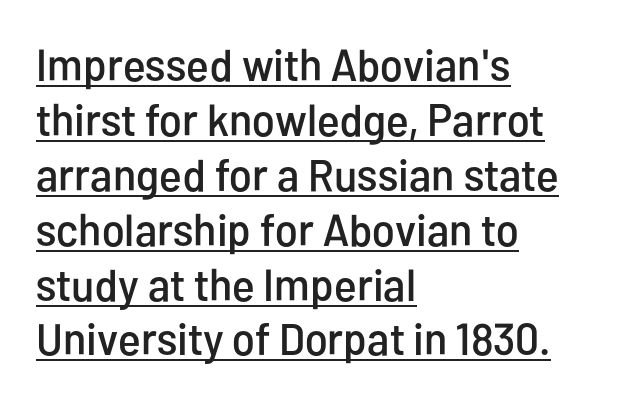
Letterform terminals end flat and unadorned throughout the passage. Looks like regular typesetting: each glyph gets only the width it needs. Between one letter and the next there's only the usual sliver of space. Each line starts at the same left margin while the right side varies. Notice how a bar underscores the lettering throughout.
